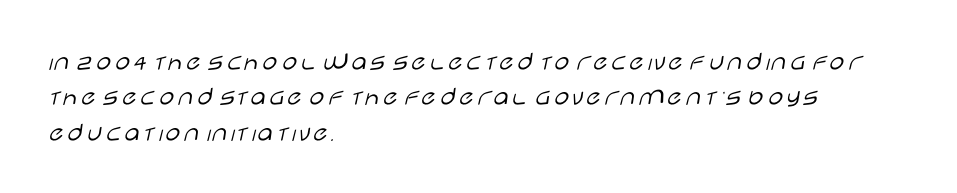
The image shows 27 px text type; set left-aligned, normal line spacing (1.31x), normal letter spacing, not underlined.
